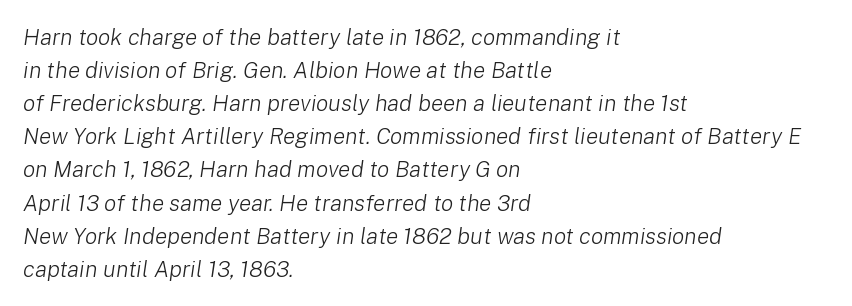
Q: Is the text bold? A: No.
Q: Is the text italic (slanted)? A: Yes, it leans right by about 8 degrees.
Q: Is the text underlined? A: No.
Q: How is the paragraph aligned? A: Left-aligned.
Q: Is the spacing between letters normal or unusually wide? A: Normal.
Q: Is the spacing between lines tight, normal or loose? A: Normal.
